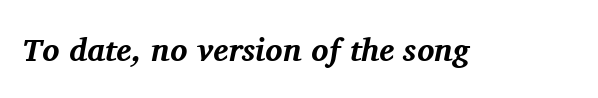
{"serif": "yes", "italic": "yes", "lean": "right", "slant_degrees": 11, "bold": "yes", "weight": "bold", "width": "normal", "stroke_contrast": "medium", "x_height": "medium", "monospaced": "no", "underline": "no", "letter_spacing": "normal", "letter_spacing_em": 0.0, "glyph_px": 32}
